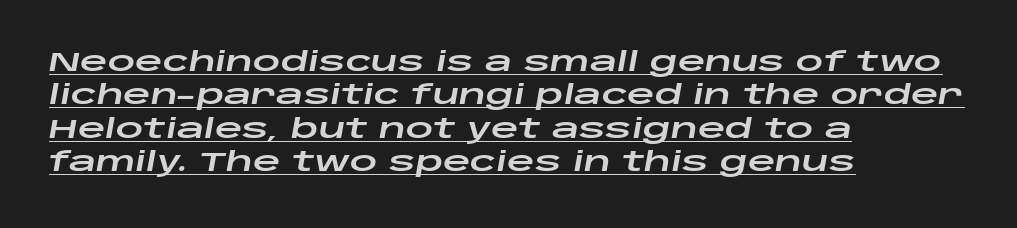
Each line starts at the same left margin while the right side varies. Quick note: underline on. The horizontal fit of the characters is conventional and even. The whole block is typeset with a tilt.
